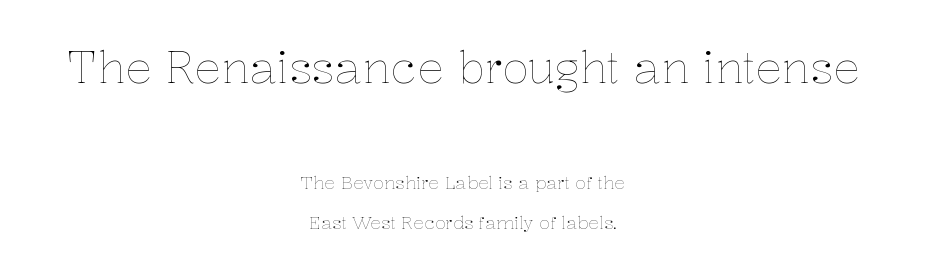
The image shows 44 px thin type, upright; set centered, loose line spacing (2.23x), normal letter spacing, not underlined; the first (top) block is 2.44x larger; low stroke contrast and a medium x-height.
